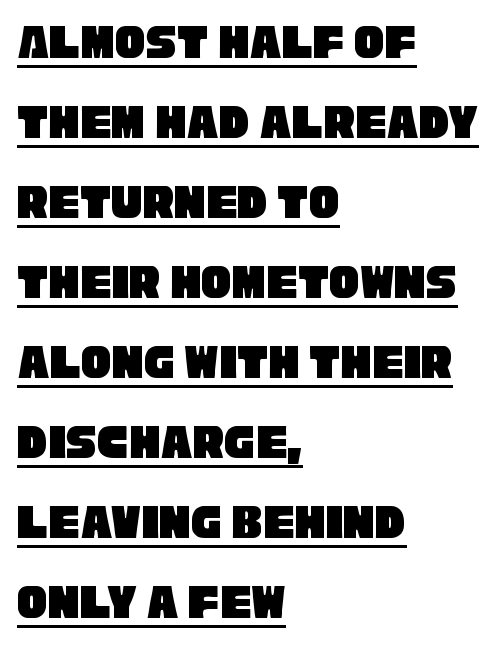
Q: Is the typeface a serif or a sans-serif typeface? A: Sans-serif.
Q: Is the text underlined? A: Yes.
Q: How is the paragraph aligned? A: Left-aligned.
Q: Is the spacing between letters normal or unusually wide? A: Normal.
Q: Is the spacing between lines tight, normal or loose? A: Normal.
Q: Width (condensed, normal, or wide)? A: Condensed.
Q: Stroke contrast? A: Low.
Q: x-height? A: Large.
Q: Monospaced? A: No.
